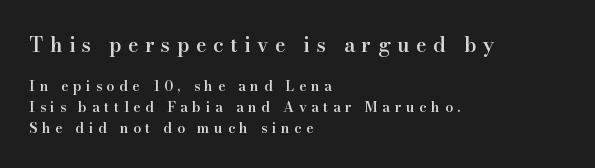
Do the letters lean? They stand straight. Every row of glyphs begins at an identical x-position on the left. The baseline area is clear. Between these two stacked blocks, the higher one wins on size.
